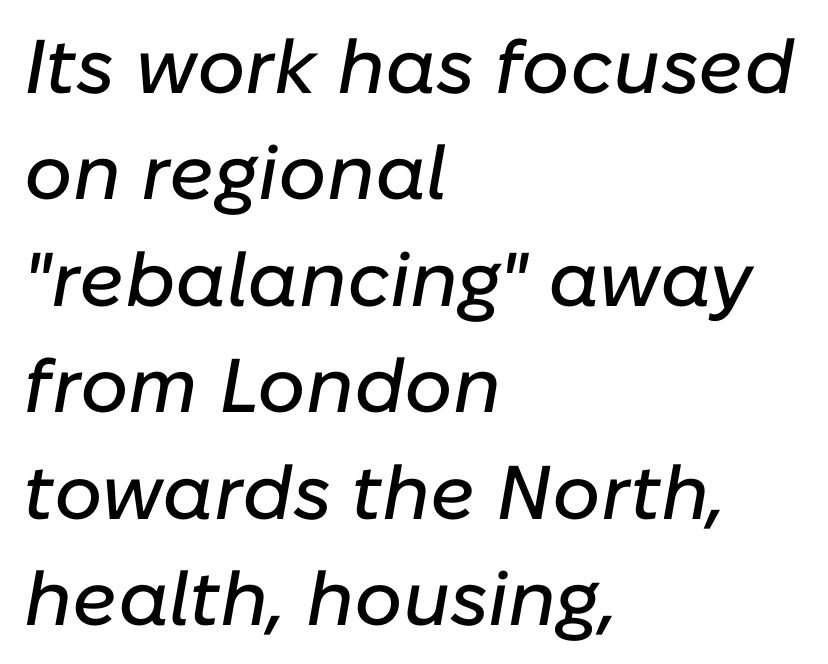
The image shows 76 px text type, italic (leaning right); set left-aligned, normal line spacing (1.4x), normal letter spacing, not underlined; low stroke contrast and a medium x-height.
